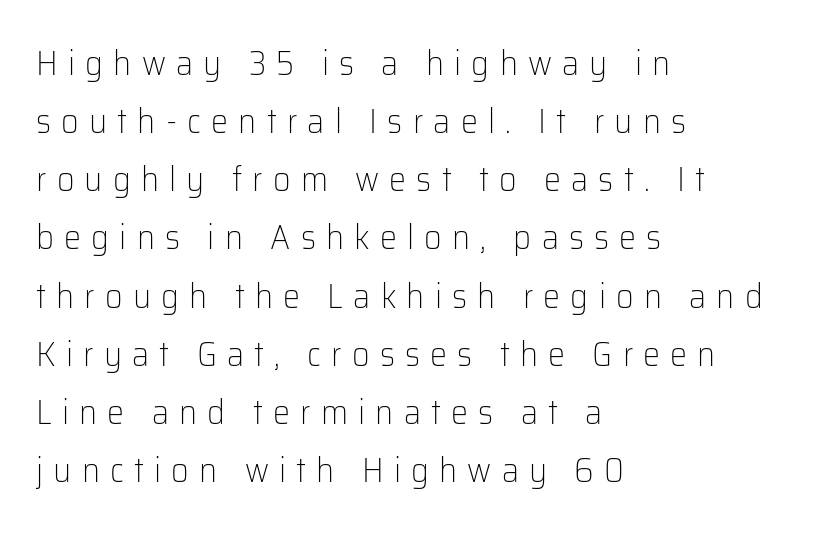
The image shows 34 px light sans-serif type, upright; set left-aligned, line spacing 1.71x, unusually wide letter spacing (+0.3 em), not underlined; low stroke contrast and a medium x-height.
